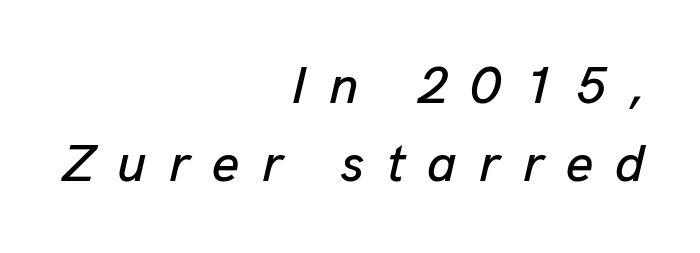
The image shows 53 px text type, italic (leaning right); set right-aligned, normal line spacing (1.48x), unusually wide letter spacing (+0.42 em), not underlined; low stroke contrast and a medium x-height.
